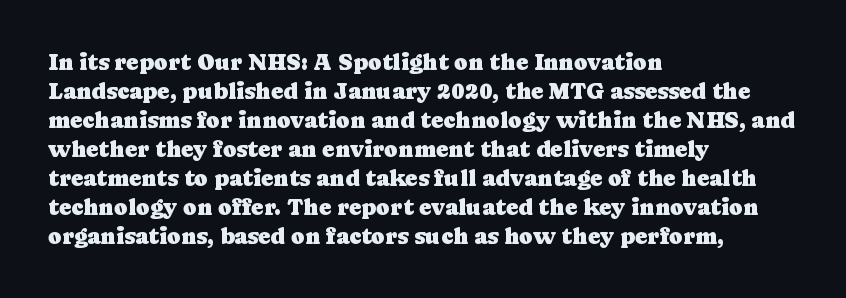
{"italic": "no", "underline": "no", "align": "left", "line_spacing": "normal", "line_spacing_ratio": 1.26, "letter_spacing": "normal", "letter_spacing_em": 0.0, "glyph_px": 23}
